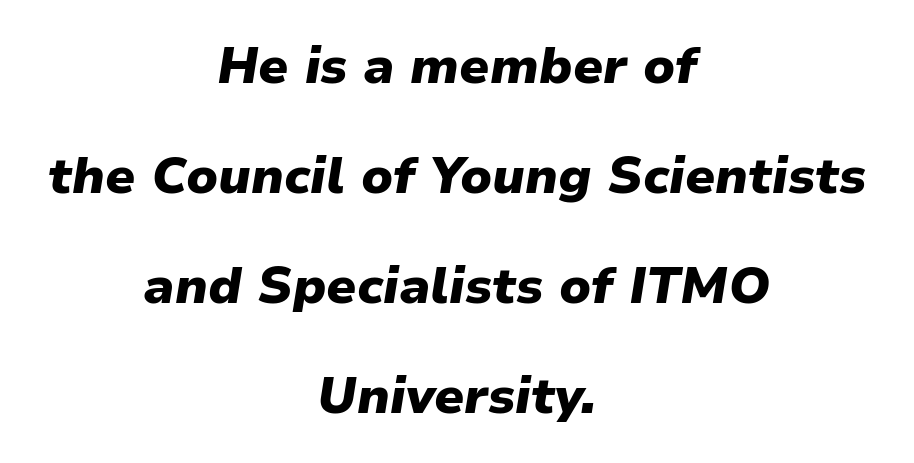
{"italic": "yes", "lean": "right", "slant_degrees": 9, "bold": "yes", "weight": "heavy", "width": "normal", "stroke_contrast": "low", "x_height": "medium", "monospaced": "no", "underline": "no", "align": "center", "line_spacing": "loose", "line_spacing_ratio": 2.16, "letter_spacing": "normal", "letter_spacing_em": 0.0, "glyph_px": 51}
